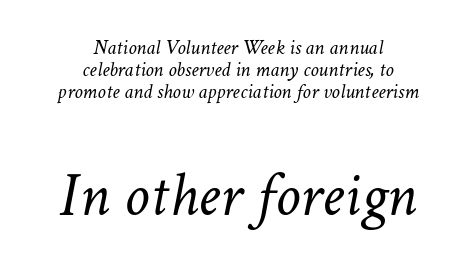
The image shows 63 px light type, italic (leaning right); set centered, tight line spacing (1.05x), normal letter spacing, not underlined; the second (bottom) block is 3.0x larger; low stroke contrast and a medium x-height.
